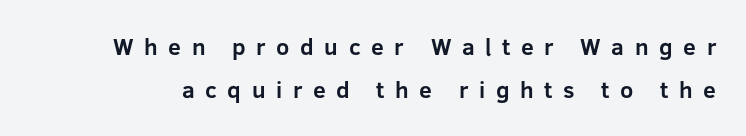
Q: Is the text bold? A: Yes.
Q: Is the text italic (slanted)? A: No, it is upright.
Q: Is the text underlined? A: No.
Q: Is the spacing between letters normal or unusually wide? A: Unusually wide.
